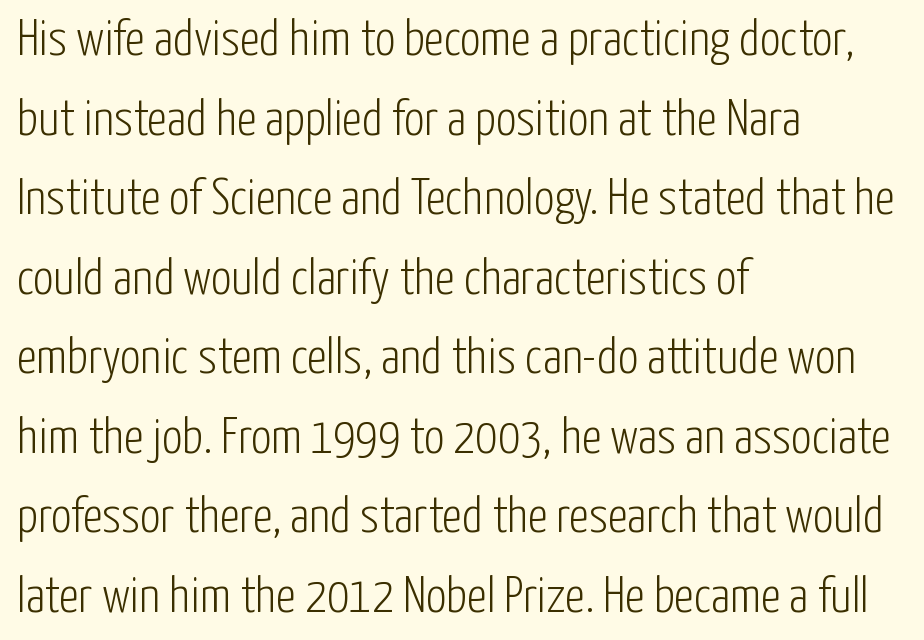
Q: Is the text bold? A: No.
Q: Is the text italic (slanted)? A: No, it is upright.
Q: Is the typeface a serif or a sans-serif typeface? A: Sans-serif.
Q: Is the text underlined? A: No.
Q: How is the paragraph aligned? A: Left-aligned.
Q: Is the spacing between letters normal or unusually wide? A: Normal.
Q: Is the spacing between lines tight, normal or loose? A: Normal.
Q: Width (condensed, normal, or wide)? A: Condensed.
Q: Stroke contrast? A: Low.
Q: x-height? A: Medium.
Q: Monospaced? A: No.
